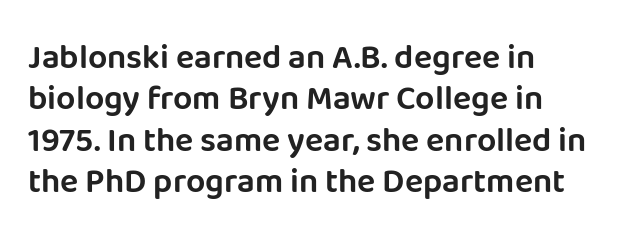
The image shows 34 px sans-serif type, upright; set left-aligned, line spacing 1.22x, normal letter spacing, not underlined; low stroke contrast and a large x-height.
